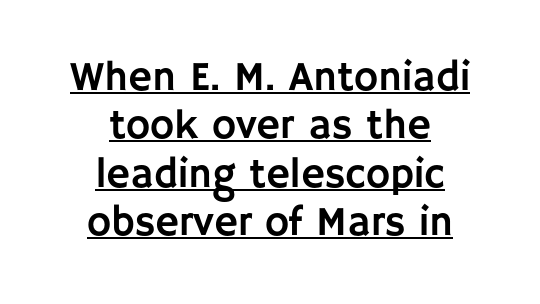
{"serif": "no", "italic": "no", "width": "normal", "stroke_contrast": "low", "x_height": "large", "monospaced": "no", "underline": "yes", "align": "center", "line_spacing_ratio": 1.18, "letter_spacing": "normal", "letter_spacing_em": 0.0, "glyph_px": 41}
